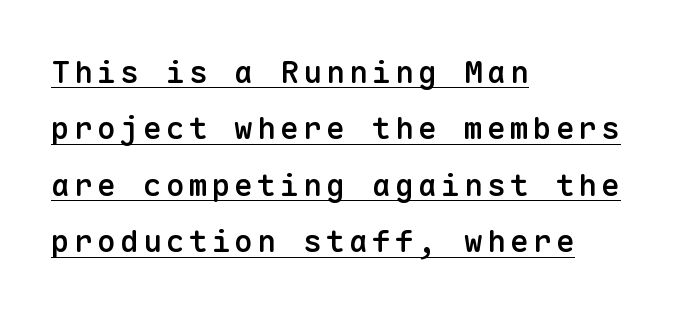
{"serif": "no", "italic": "no", "bold": "semi", "weight": "semibold", "width": "normal", "stroke_contrast": "low", "x_height": "medium", "monospaced": "yes", "underline": "yes", "align": "left", "line_spacing_ratio": 1.82, "glyph_px": 31}
